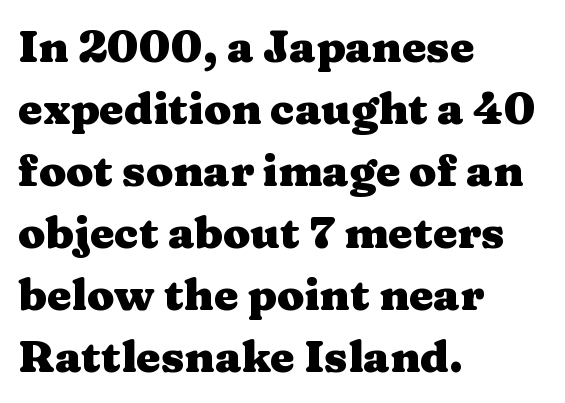
Q: Is the text bold? A: Yes.
Q: Is the text italic (slanted)? A: No, it is upright.
Q: Is the typeface a serif or a sans-serif typeface? A: Serif.
Q: Is the text underlined? A: No.
Q: How is the paragraph aligned? A: Left-aligned.
Q: Is the spacing between letters normal or unusually wide? A: Normal.
Q: Is the spacing between lines tight, normal or loose? A: Normal.
Q: Width (condensed, normal, or wide)? A: Wide.
Q: Stroke contrast? A: Medium.
Q: x-height? A: Medium.
Q: Monospaced? A: No.
